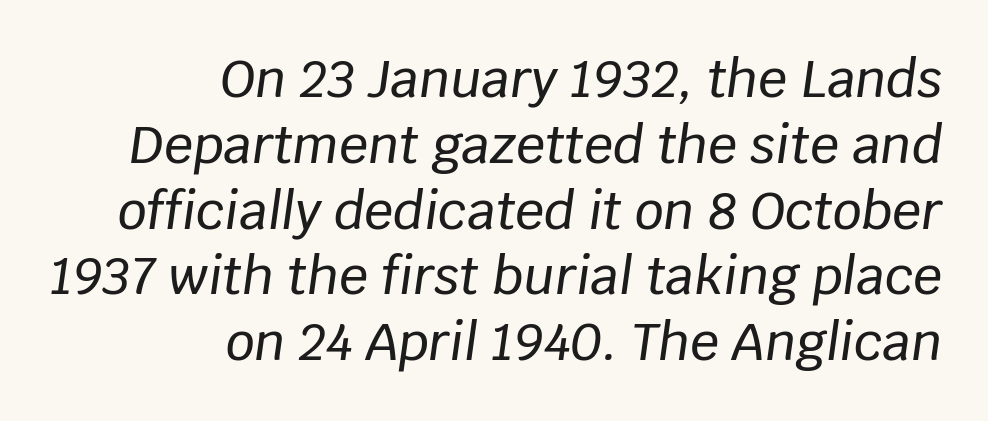
The image shows 51 px text type, italic (leaning right); set right-aligned, normal line spacing (1.29x), normal letter spacing, not underlined; low stroke contrast and a large x-height.
